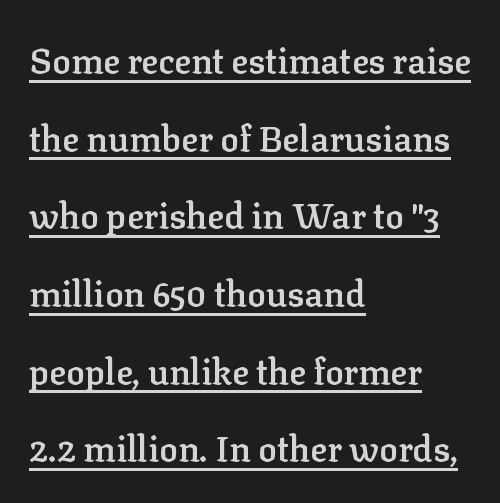
{"serif": "yes", "italic": "no", "bold": "semi", "weight": "semibold", "width": "normal", "stroke_contrast": "low", "x_height": "medium", "monospaced": "no", "underline": "yes", "align": "left", "line_spacing": "loose", "line_spacing_ratio": 2.22, "letter_spacing": "normal", "letter_spacing_em": 0.0, "glyph_px": 35}
